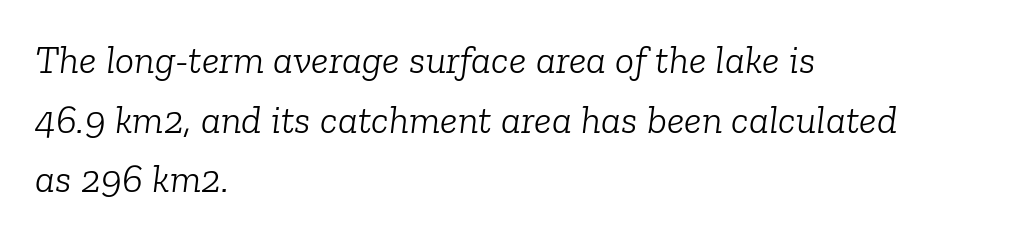
Q: Is the text bold? A: No.
Q: Is the text italic (slanted)? A: Yes, it leans right by about 6 degrees.
Q: Is the typeface a serif or a sans-serif typeface? A: Serif.
Q: Is the text underlined? A: No.
Q: How is the paragraph aligned? A: Left-aligned.
Q: Is the spacing between letters normal or unusually wide? A: Normal.
Q: Is the spacing between lines tight, normal or loose? A: Normal.
Q: Width (condensed, normal, or wide)? A: Normal.
Q: Stroke contrast? A: Low.
Q: x-height? A: Medium.
Q: Monospaced? A: No.
